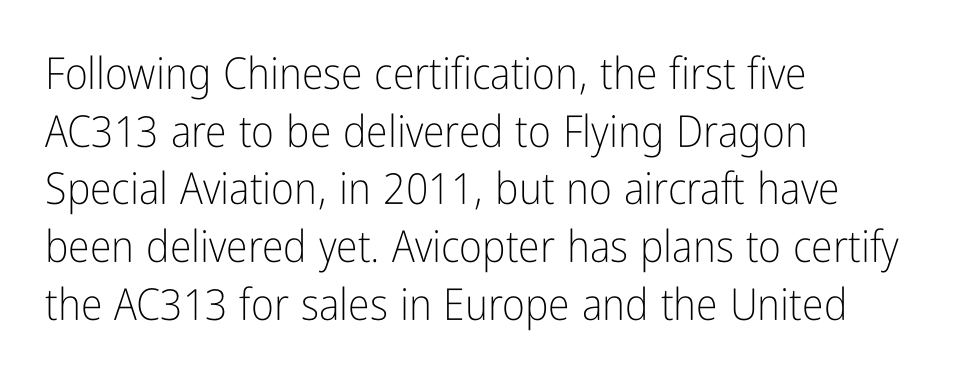
{"serif": "no", "italic": "no", "bold": "no", "weight": "light", "width": "condensed", "stroke_contrast": "low", "x_height": "medium", "monospaced": "no", "underline": "no", "align": "left", "line_spacing": "normal", "line_spacing_ratio": 1.31, "letter_spacing": "normal", "letter_spacing_em": 0.0, "glyph_px": 44}
